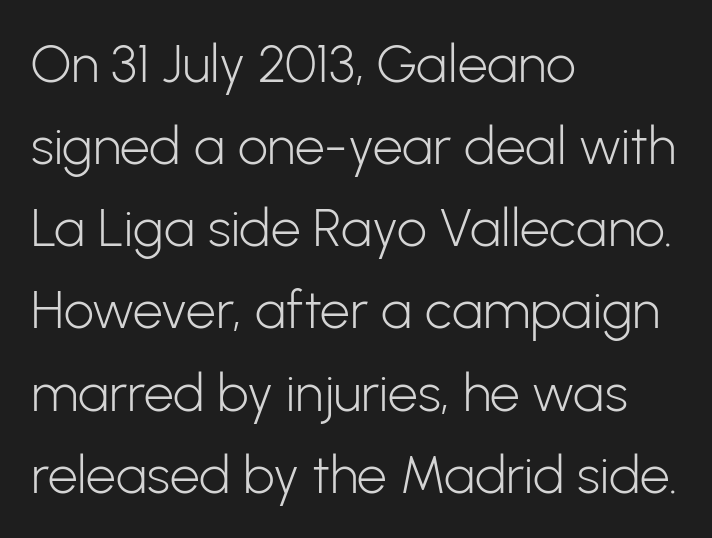
{"serif": "no", "italic": "no", "bold": "no", "weight": "light", "width": "normal", "stroke_contrast": "low", "x_height": "medium", "monospaced": "no", "underline": "no", "align": "left", "line_spacing": "normal", "line_spacing_ratio": 1.55, "letter_spacing": "normal", "letter_spacing_em": 0.0, "glyph_px": 53}
